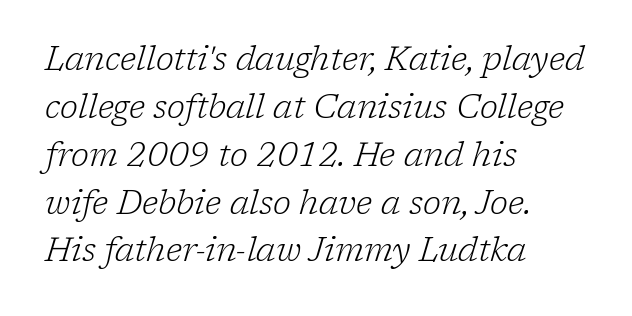
{"serif": "yes", "italic": "yes", "lean": "right", "slant_degrees": 17, "bold": "no", "weight": "light", "width": "normal", "stroke_contrast": "low", "x_height": "medium", "monospaced": "no", "underline": "no", "align": "left", "line_spacing": "normal", "line_spacing_ratio": 1.45, "letter_spacing": "normal", "letter_spacing_em": 0.0, "glyph_px": 33}
